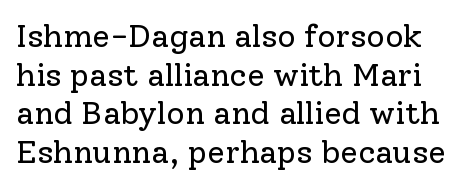
The image shows 32 px regular-weight serif type, upright; set line spacing 1.21x, normal letter spacing, not underlined; low stroke contrast and a medium x-height.
